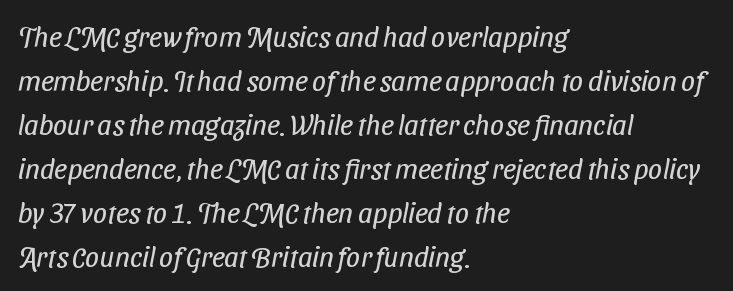
Note the varied advance widths — an 'i' is clearly narrower than an 'm'. The face used here is a sans, in the tradition of grotesques and geometrics. Descender tails drop into unmarked territory. Whoever set this chose a conventional vertical rhythm.
